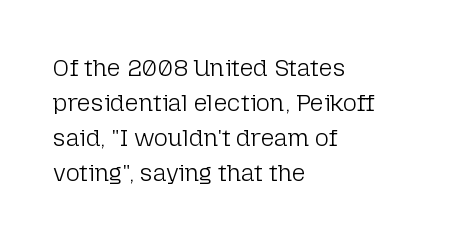
No word sits above an underline. This is the regular roman posture of the typeface. The lines in this sample share a left origin and differ only in where they stop. Successive baselines arrive at the customary interval.
